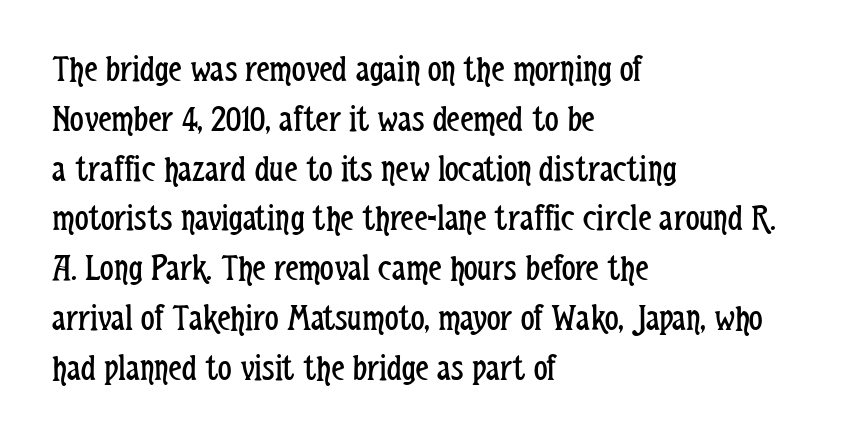
Q: Is the text bold? A: No.
Q: Is the text italic (slanted)? A: No, it is upright.
Q: Is the typeface a serif or a sans-serif typeface? A: Sans-serif.
Q: Is the text underlined? A: No.
Q: How is the paragraph aligned? A: Left-aligned.
Q: Is the spacing between letters normal or unusually wide? A: Normal.
Q: Is the spacing between lines tight, normal or loose? A: Normal.
Q: Width (condensed, normal, or wide)? A: Condensed.
Q: Stroke contrast? A: Low.
Q: x-height? A: Medium.
Q: Monospaced? A: No.
